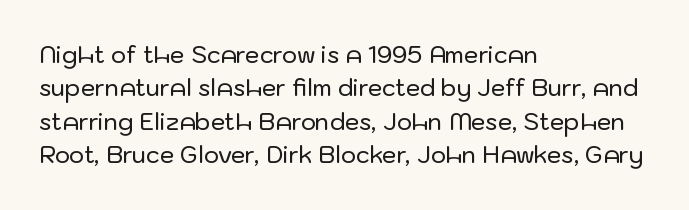
Q: Is the text italic (slanted)? A: No, it is upright.
Q: Is the text underlined? A: No.
Q: How is the paragraph aligned? A: Left-aligned.
Q: Is the spacing between letters normal or unusually wide? A: Normal.
Q: Is the spacing between lines tight, normal or loose? A: Normal.
